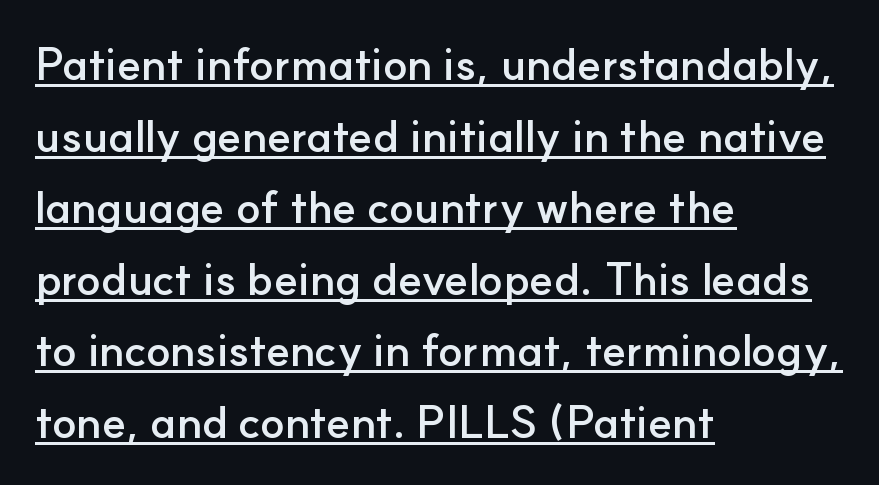
{"serif": "no", "italic": "no", "bold": "yes", "weight": "semibold", "width": "normal", "stroke_contrast": "low", "x_height": "small", "monospaced": "no", "underline": "yes", "align": "left", "line_spacing": "normal", "line_spacing_ratio": 1.59, "letter_spacing": "normal", "letter_spacing_em": 0.0, "glyph_px": 45}
